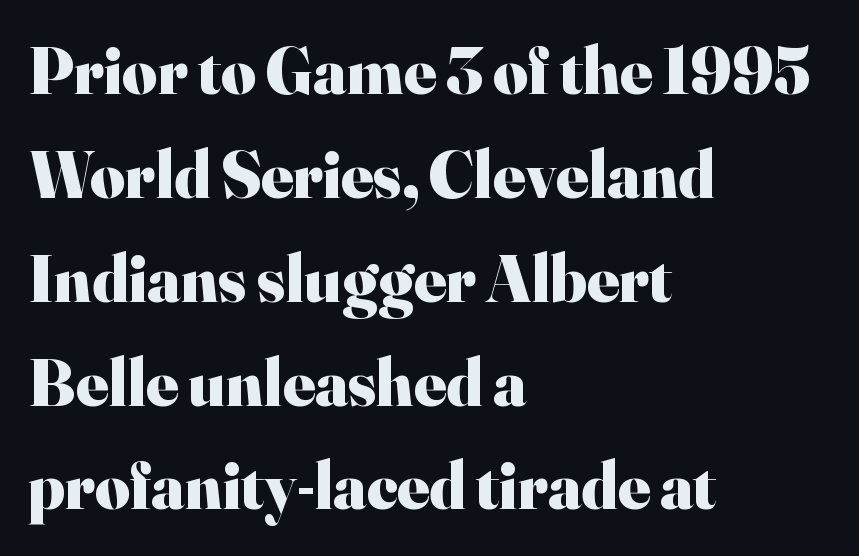
How are the letters spaced? Ordinarily, with no added tracking. Horizontal alignment here is leftward, the default for most running prose. The passage shown stacks its lines at a standard gap. Quick note: not italic, upright. In terms of weight, the rendering is a true, heavy bold.
